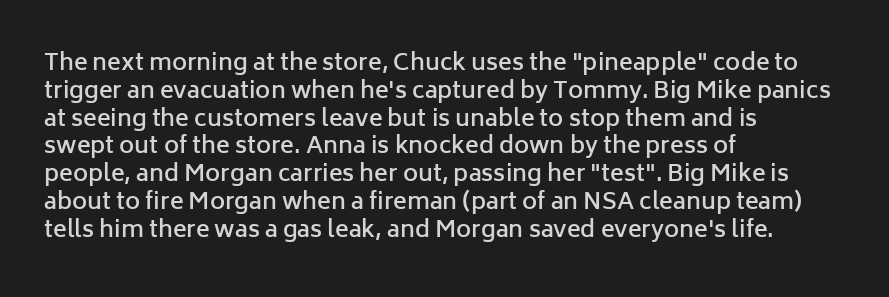
The letters stand straight up with perfectly vertical stems. Standard letterfit; no display-style spreading of the glyphs. Leftover space on each line is placed entirely after the last word. Look at the stroke-to-counter ratio: somewhat heavy, a semibold. Beneath every word, the page is bare.
